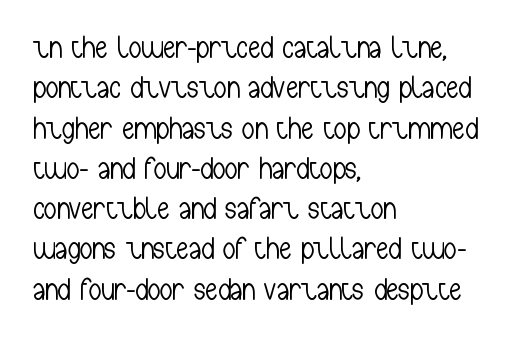
Q: Is the text bold? A: No.
Q: Is the text italic (slanted)? A: No, it is upright.
Q: Is the typeface a serif or a sans-serif typeface? A: Sans-serif.
Q: Is the text underlined? A: No.
Q: How is the paragraph aligned? A: Left-aligned.
Q: Is the spacing between letters normal or unusually wide? A: Normal.
Q: Is the spacing between lines tight, normal or loose? A: Normal.
Q: Width (condensed, normal, or wide)? A: Condensed.
Q: Stroke contrast? A: Low.
Q: x-height? A: Medium.
Q: Monospaced? A: No.
